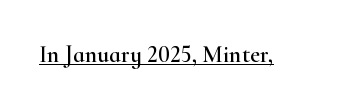
The image shows 24 px text type, upright; set normal letter spacing, underlined.
